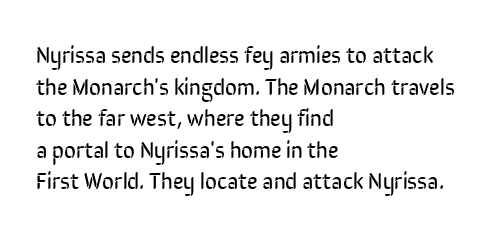
The strokes are not fattened; the text isn't bold. Beneath every word, the page is bare. Every row of glyphs begins at an identical x-position on the left. In terms of posture, this sample is upright.
